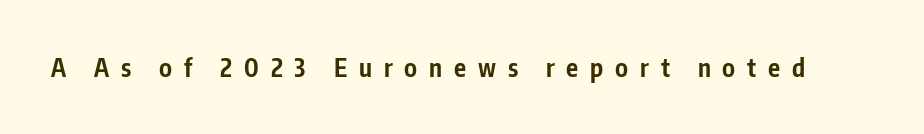
{"italic": "no", "bold": "yes", "underline": "no", "letter_spacing": "wide", "letter_spacing_em": 0.47, "glyph_px": 25}
